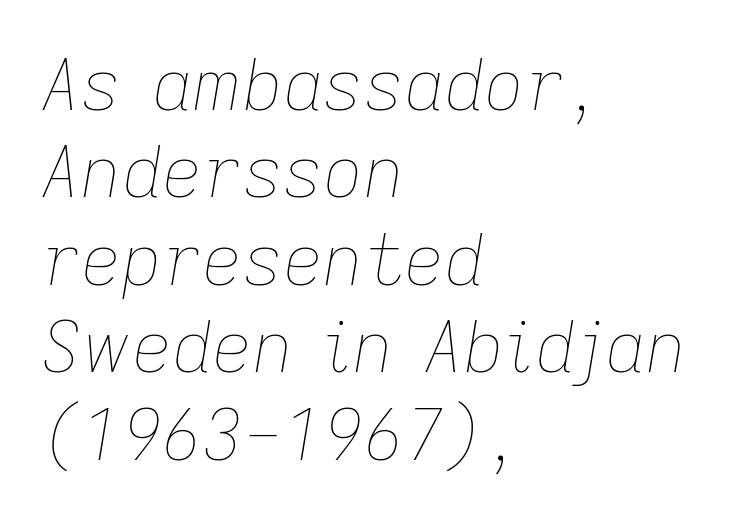
Q: Is the text bold? A: No.
Q: Is the text italic (slanted)? A: Yes, it leans right by about 9 degrees.
Q: Is the text underlined? A: No.
Q: How is the paragraph aligned? A: Left-aligned.
Q: Is the spacing between letters normal or unusually wide? A: Normal.
Q: Is the spacing between lines tight, normal or loose? A: Normal.
Q: Width (condensed, normal, or wide)? A: Normal.
Q: Stroke contrast? A: Low.
Q: x-height? A: Medium.
Q: Monospaced? A: No.
